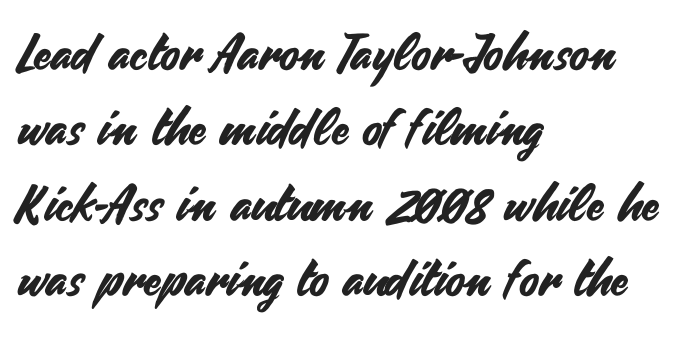
The image shows 50 px sans-serif type; set left-aligned, normal line spacing (1.51x), normal letter spacing, not underlined; medium stroke contrast and a small x-height.
